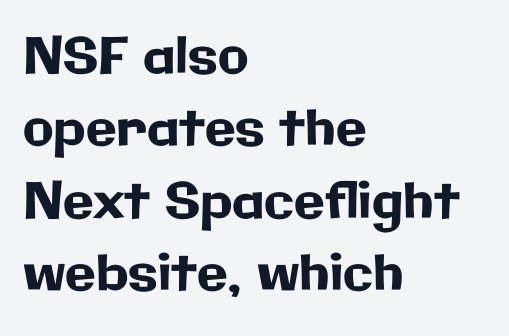
The image shows 50 px sans-serif type, upright; set left-aligned, normal line spacing (1.45x), normal letter spacing, not underlined; low stroke contrast and a medium x-height.
